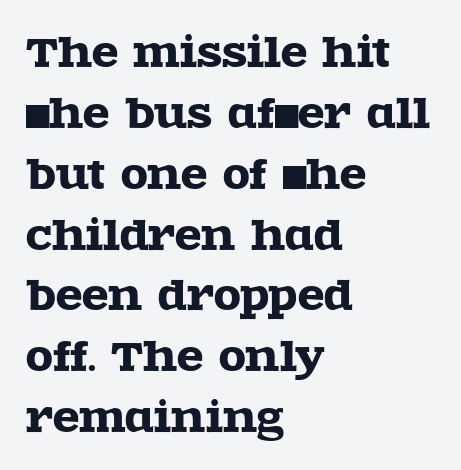
Q: Is the text italic (slanted)? A: No, it is upright.
Q: Is the typeface a serif or a sans-serif typeface? A: Serif.
Q: Is the text underlined? A: No.
Q: How is the paragraph aligned? A: Left-aligned.
Q: Is the spacing between letters normal or unusually wide? A: Normal.
Q: Is the spacing between lines tight, normal or loose? A: Normal.
Q: Width (condensed, normal, or wide)? A: Wide.
Q: x-height? A: Large.
Q: Monospaced? A: No.
